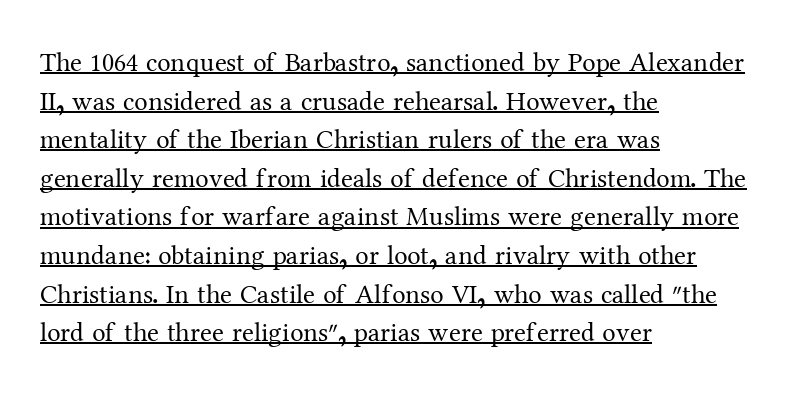
{"italic": "no", "bold": "no", "underline": "yes", "align": "left", "line_spacing": "normal", "line_spacing_ratio": 1.43, "letter_spacing": "normal", "letter_spacing_em": 0.0, "glyph_px": 27}
